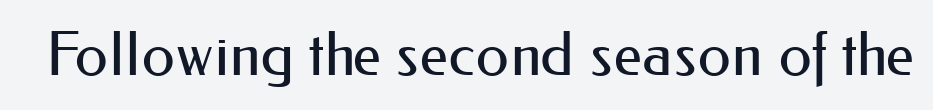
{"serif": "no", "italic": "no", "bold": "no", "weight": "regular", "width": "normal", "stroke_contrast": "medium", "x_height": "small", "monospaced": "no", "underline": "no", "letter_spacing": "normal", "letter_spacing_em": 0.0, "glyph_px": 60}
